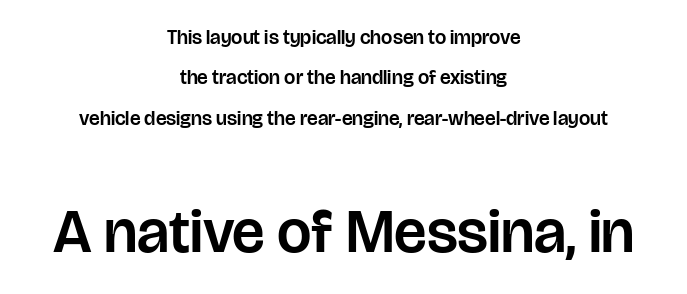
Q: Is the text italic (slanted)? A: No, it is upright.
Q: Is the typeface a serif or a sans-serif typeface? A: Sans-serif.
Q: Is the text underlined? A: No.
Q: How is the paragraph aligned? A: Centered.
Q: Is the spacing between letters normal or unusually wide? A: Normal.
Q: Is the spacing between lines tight, normal or loose? A: Loose.
Q: Which block of text is set in a larger size, the first (top) or the second (bottom)? A: The second (bottom) one.
Q: Width (condensed, normal, or wide)? A: Normal.
Q: Stroke contrast? A: Low.
Q: x-height? A: Large.
Q: Monospaced? A: No.
